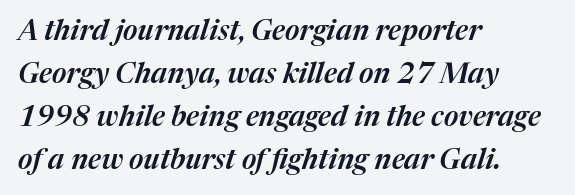
{"italic": "yes", "lean": "right", "slant_degrees": 17, "width": "normal", "stroke_contrast": "medium", "x_height": "medium", "monospaced": "no", "underline": "no", "align": "left", "line_spacing": "normal", "line_spacing_ratio": 1.54, "letter_spacing": "normal", "letter_spacing_em": 0.0, "glyph_px": 28}
